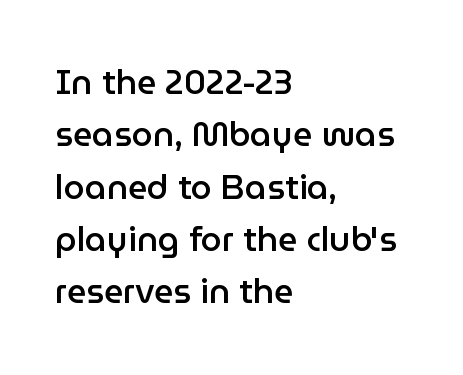
Q: Is the text bold? A: Semi-bold.
Q: Is the text italic (slanted)? A: No, it is upright.
Q: Is the typeface a serif or a sans-serif typeface? A: Sans-serif.
Q: Is the text underlined? A: No.
Q: How is the paragraph aligned? A: Left-aligned.
Q: Is the spacing between letters normal or unusually wide? A: Normal.
Q: Is the spacing between lines tight, normal or loose? A: Normal.
Q: Width (condensed, normal, or wide)? A: Normal.
Q: Stroke contrast? A: Low.
Q: x-height? A: Medium.
Q: Monospaced? A: No.
